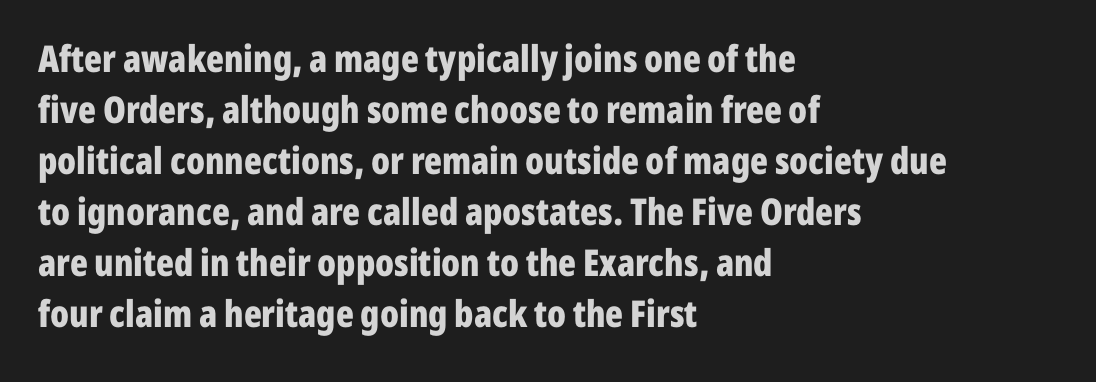
The image shows 37 px bold, condensed sans-serif type, upright; set left-aligned, normal line spacing (1.38x), normal letter spacing, not underlined; low stroke contrast and a medium x-height.
